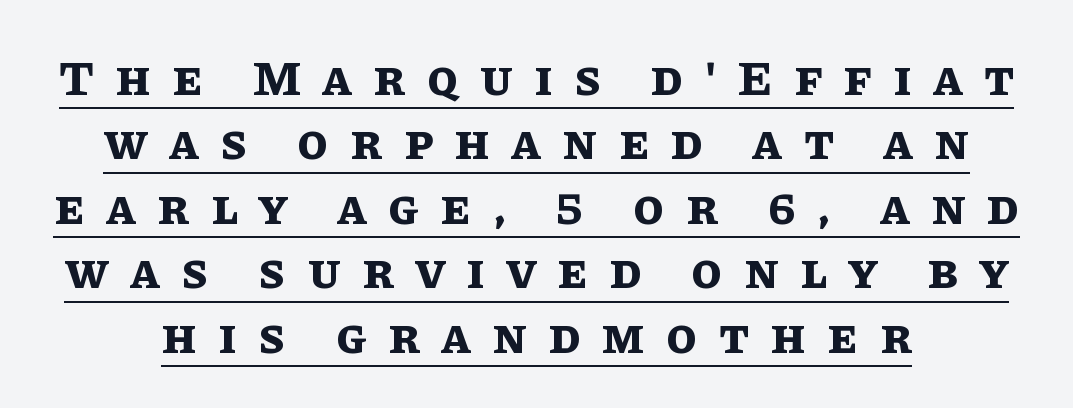
{"italic": "no", "bold": "yes", "weight": "bold", "width": "normal", "stroke_contrast": "low", "x_height": "large", "monospaced": "no", "underline": "yes", "align": "center", "line_spacing": "normal", "line_spacing_ratio": 1.29, "letter_spacing": "wide", "letter_spacing_em": 0.43, "glyph_px": 50}
